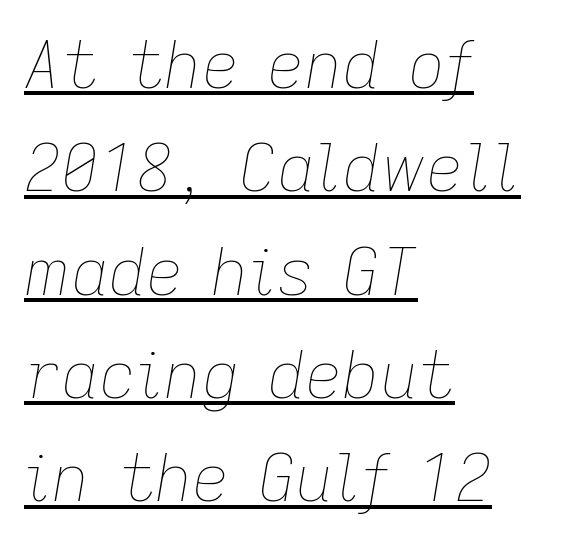
{"italic": "yes", "lean": "right", "slant_degrees": 9, "bold": "no", "weight": "thin", "width": "normal", "stroke_contrast": "low", "x_height": "medium", "monospaced": "no", "underline": "yes", "align": "left", "line_spacing": "normal", "line_spacing_ratio": 1.59, "letter_spacing": "normal", "letter_spacing_em": 0.0, "glyph_px": 65}
